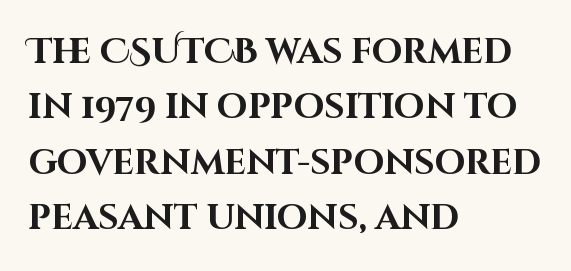
The image shows 35 px bold sans-serif type, upright; set left-aligned, normal line spacing (1.58x), normal letter spacing, not underlined; high stroke contrast and a large x-height.
